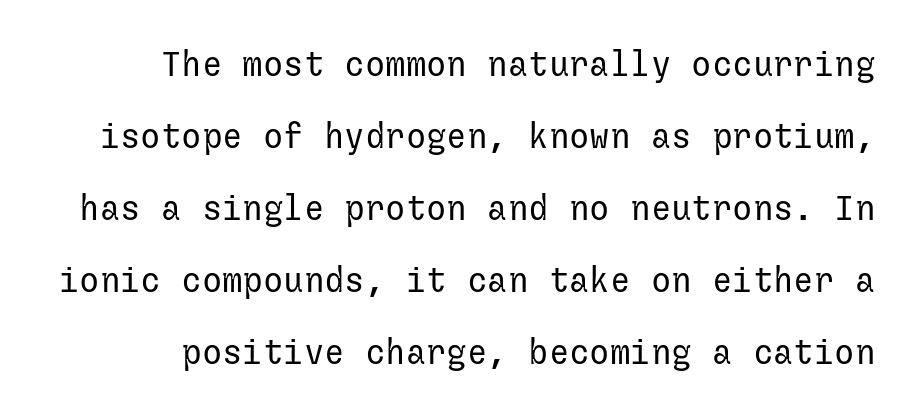
The image shows 34 px regular-weight sans-serif type, upright; set loose line spacing (2.12x), normal letter spacing, not underlined; low stroke contrast and a medium x-height.
